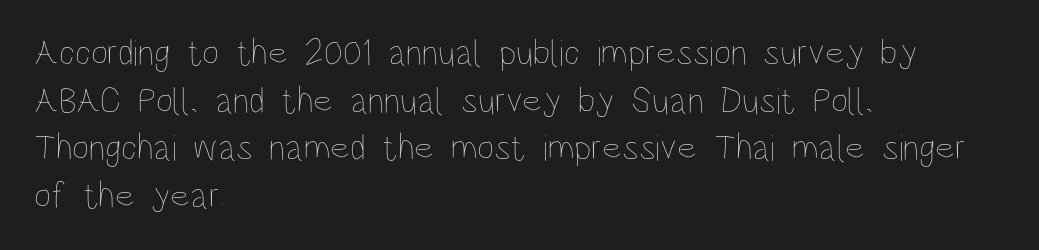
{"italic": "no", "bold": "no", "weight": "thin", "width": "condensed", "stroke_contrast": "low", "x_height": "large", "monospaced": "no", "underline": "no", "align": "left", "line_spacing": "normal", "line_spacing_ratio": 1.29, "letter_spacing": "normal", "letter_spacing_em": 0.0, "glyph_px": 37}
